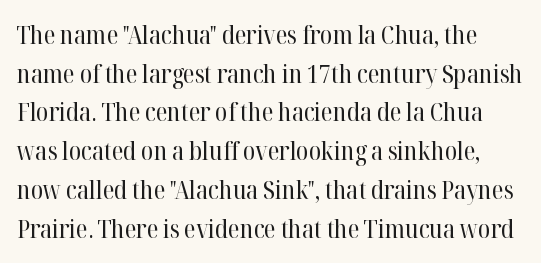
{"italic": "no", "bold": "no", "underline": "no", "line_spacing": "normal", "line_spacing_ratio": 1.55, "letter_spacing": "normal", "letter_spacing_em": 0.0, "glyph_px": 25}
